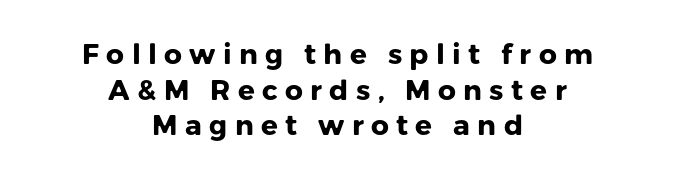
{"serif": "no", "italic": "no", "bold": "yes", "weight": "heavy", "width": "normal", "stroke_contrast": "low", "x_height": "medium", "monospaced": "no", "underline": "no", "align": "center", "line_spacing": "normal", "line_spacing_ratio": 1.27, "letter_spacing": "wide", "letter_spacing_em": 0.26, "glyph_px": 28}
